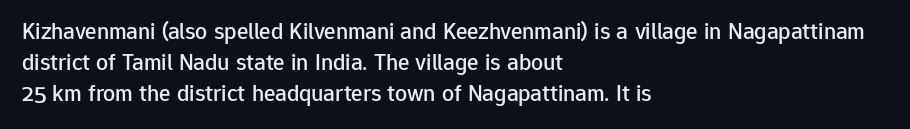
The rag falls on the right side of this text block. How would I describe the line gaps? Plain and ordinary. Ordinary non-slanted type is in use. The gaps between neighbouring characters are ordinary and unremarkable.
